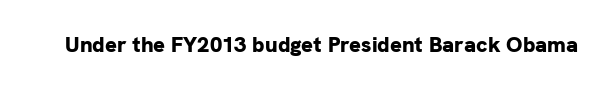
{"italic": "no", "bold": "yes", "underline": "no", "letter_spacing": "normal", "letter_spacing_em": 0.0, "glyph_px": 22}
